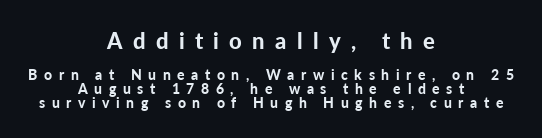
Clear beneath every line of the passage. Nope, not italic — everything's standing straight. Strokes here are thick enough to call this a true bold. Horizontal alignment here is central, giving a formal, balanced look.
